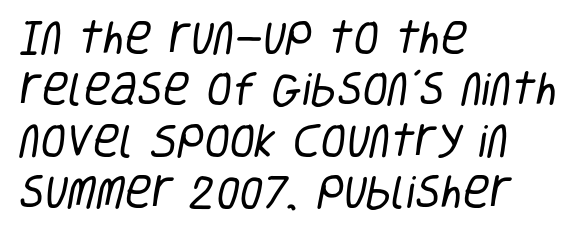
The image shows 37 px regular-weight, condensed sans-serif type; set left-aligned, normal line spacing (1.39x), normal letter spacing, not underlined; low stroke contrast and a large x-height.
